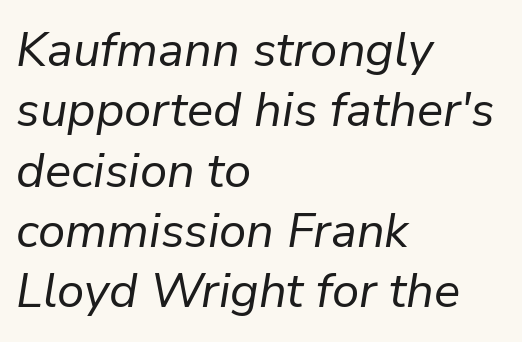
Q: Is the text bold? A: No.
Q: Is the text italic (slanted)? A: Yes, it leans right by about 9 degrees.
Q: Is the text underlined? A: No.
Q: How is the paragraph aligned? A: Left-aligned.
Q: Is the spacing between letters normal or unusually wide? A: Normal.
Q: Width (condensed, normal, or wide)? A: Normal.
Q: Stroke contrast? A: Low.
Q: x-height? A: Medium.
Q: Monospaced? A: No.
